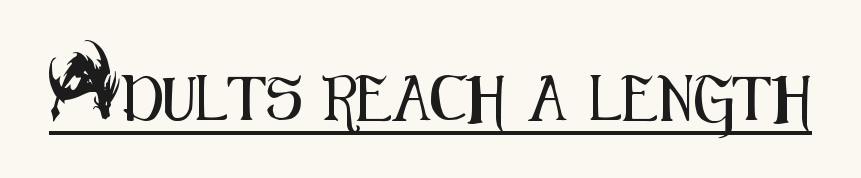
The image shows 45 px condensed sans-serif type, upright; set normal letter spacing, underlined; medium stroke contrast and a small x-height.
